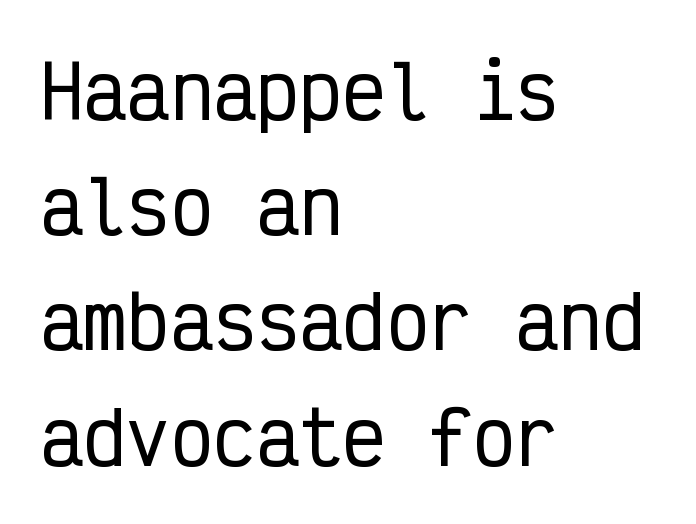
The image shows 72 px condensed sans-serif type, upright, monospaced; set left-aligned, normal line spacing (1.6x), normal letter spacing, not underlined; low stroke contrast and a medium x-height.
